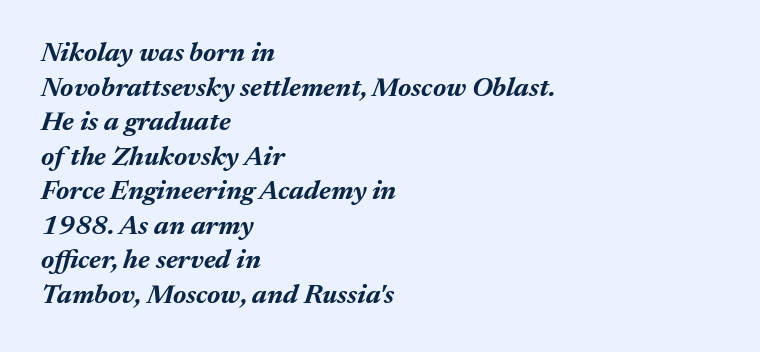
Horizontal bands of white between lines are of average thickness. Short note: letters normally spaced. Italic: yes, the glyphs are oblique. Compared with an ordinary text face, these strokes are far heavier — a full bold. Type without underlining.
